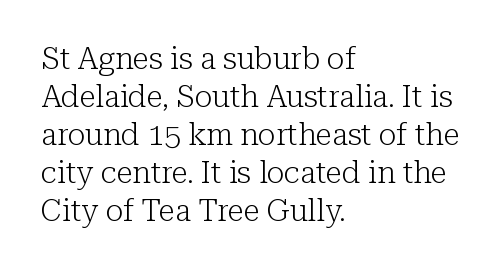
Q: Is the text bold? A: No.
Q: Is the text italic (slanted)? A: No, it is upright.
Q: Is the typeface a serif or a sans-serif typeface? A: Serif.
Q: Is the text underlined? A: No.
Q: How is the paragraph aligned? A: Left-aligned.
Q: Is the spacing between letters normal or unusually wide? A: Normal.
Q: Is the spacing between lines tight, normal or loose? A: Normal.
Q: Width (condensed, normal, or wide)? A: Normal.
Q: Stroke contrast? A: Low.
Q: x-height? A: Medium.
Q: Monospaced? A: No.
